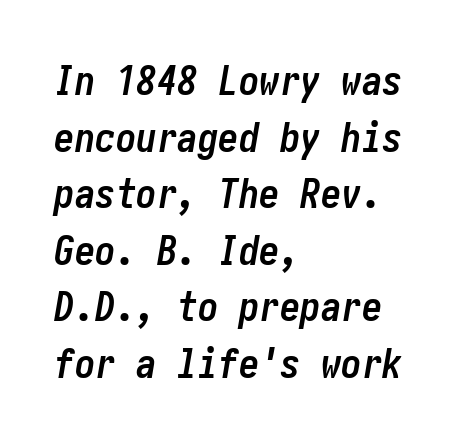
The image shows 41 px semibold, condensed type, italic (leaning right); set left-aligned, normal line spacing (1.38x), normal letter spacing, not underlined; low stroke contrast and a medium x-height.
